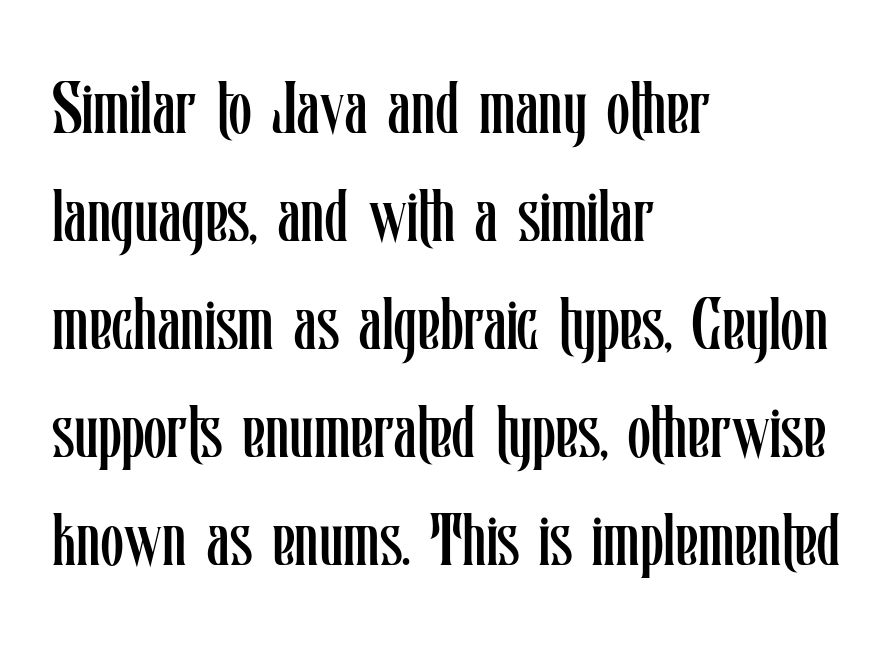
The image shows 74 px regular-weight, condensed type, upright; set left-aligned, normal line spacing (1.46x), normal letter spacing, not underlined; low stroke contrast and a medium x-height.
